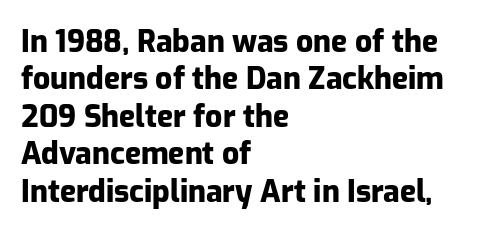
Q: Is the text bold? A: Yes.
Q: Is the text italic (slanted)? A: No, it is upright.
Q: Is the typeface a serif or a sans-serif typeface? A: Sans-serif.
Q: Is the text underlined? A: No.
Q: How is the paragraph aligned? A: Left-aligned.
Q: Is the spacing between letters normal or unusually wide? A: Normal.
Q: Is the spacing between lines tight, normal or loose? A: Normal.
Q: Width (condensed, normal, or wide)? A: Normal.
Q: Stroke contrast? A: Low.
Q: x-height? A: Medium.
Q: Monospaced? A: No.
